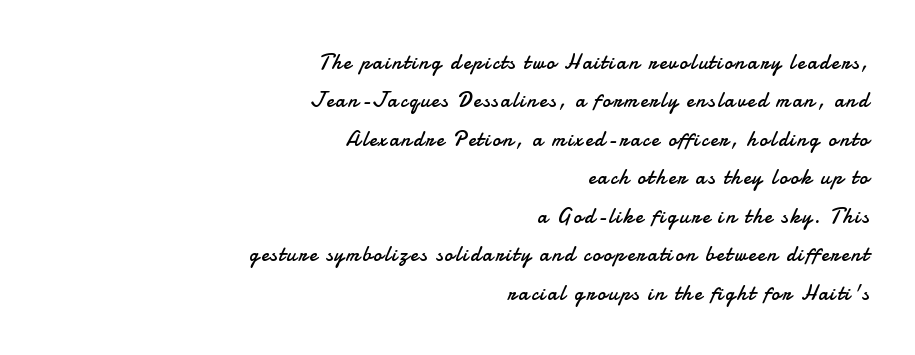
The image shows 21 px text type; set right-aligned, line spacing 1.83x, not underlined.
